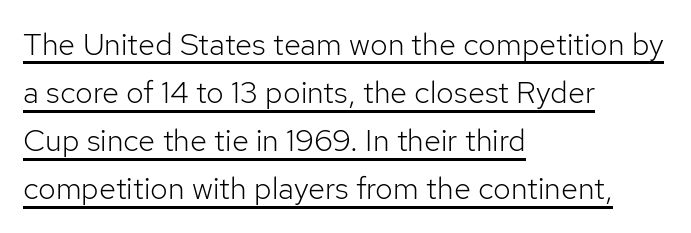
Q: Is the text bold? A: No.
Q: Is the text italic (slanted)? A: No, it is upright.
Q: Is the typeface a serif or a sans-serif typeface? A: Sans-serif.
Q: Is the text underlined? A: Yes.
Q: How is the paragraph aligned? A: Left-aligned.
Q: Is the spacing between letters normal or unusually wide? A: Normal.
Q: Is the spacing between lines tight, normal or loose? A: Normal.
Q: Width (condensed, normal, or wide)? A: Normal.
Q: Stroke contrast? A: Low.
Q: x-height? A: Medium.
Q: Monospaced? A: No.
